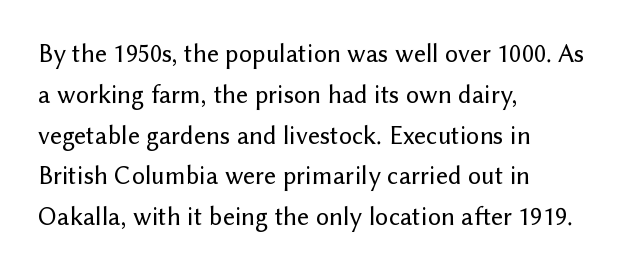
The image shows 26 px text type, upright; set left-aligned, normal line spacing (1.57x), normal letter spacing, not underlined.
